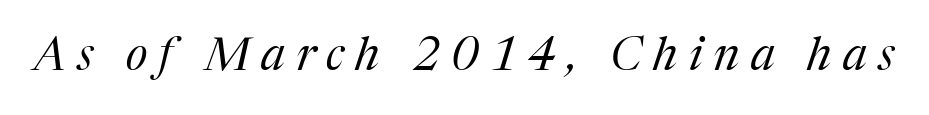
Q: Is the text bold? A: No.
Q: Is the text italic (slanted)? A: Yes, it leans right by about 17 degrees.
Q: Is the typeface a serif or a sans-serif typeface? A: Serif.
Q: Is the text underlined? A: No.
Q: Is the spacing between letters normal or unusually wide? A: Unusually wide.
Q: Width (condensed, normal, or wide)? A: Normal.
Q: Stroke contrast? A: Medium.
Q: x-height? A: Medium.
Q: Monospaced? A: No.
